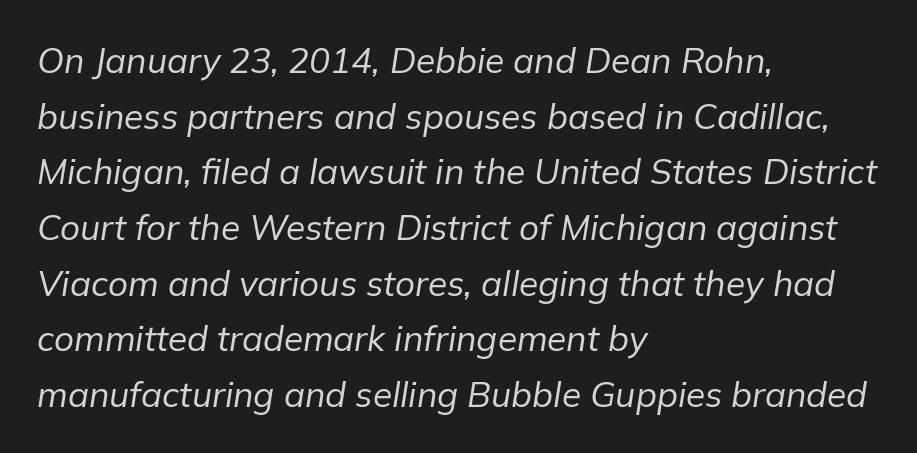
The image shows 35 px regular-weight type, italic (leaning right); set left-aligned, normal line spacing (1.59x), normal letter spacing, not underlined; low stroke contrast and a medium x-height.
